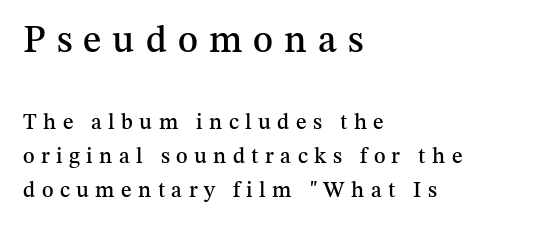
In terms of letterspacing, this is a distinctly airy, spread setting. The line-height multiplier appears to be the usual default. The glyphs are unaccompanied by any horizontal stroke below them. Style check: upright. Serif or sans? Serif — the stroke terminals have little feet.
